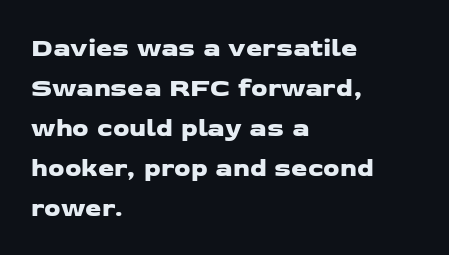
The image shows 26 px text type; set left-aligned, normal line spacing (1.54x), normal letter spacing, not underlined.
